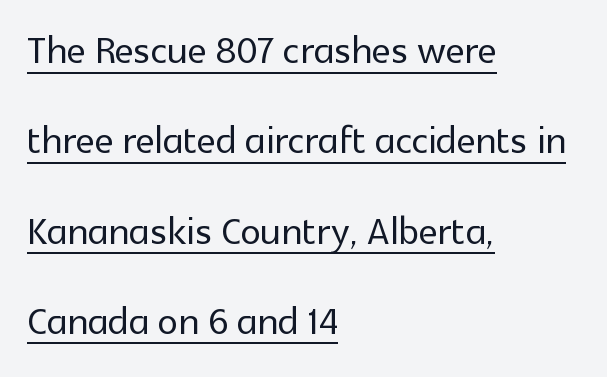
Q: Is the text italic (slanted)? A: No, it is upright.
Q: Is the typeface a serif or a sans-serif typeface? A: Sans-serif.
Q: Is the text underlined? A: Yes.
Q: How is the paragraph aligned? A: Left-aligned.
Q: Is the spacing between letters normal or unusually wide? A: Normal.
Q: Width (condensed, normal, or wide)? A: Normal.
Q: x-height? A: Medium.
Q: Monospaced? A: No.
